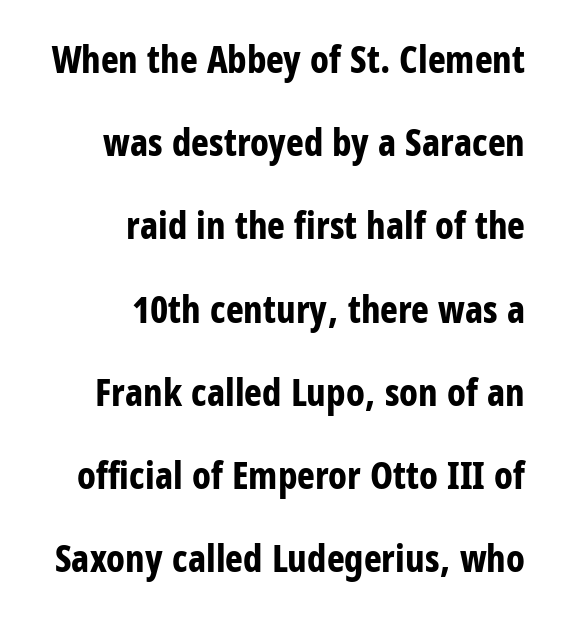
Q: Is the text bold? A: Yes.
Q: Is the text italic (slanted)? A: No, it is upright.
Q: Is the typeface a serif or a sans-serif typeface? A: Sans-serif.
Q: Is the text underlined? A: No.
Q: How is the paragraph aligned? A: Right-aligned.
Q: Is the spacing between letters normal or unusually wide? A: Normal.
Q: Is the spacing between lines tight, normal or loose? A: Loose.
Q: Width (condensed, normal, or wide)? A: Condensed.
Q: Stroke contrast? A: Low.
Q: x-height? A: Large.
Q: Monospaced? A: No.
